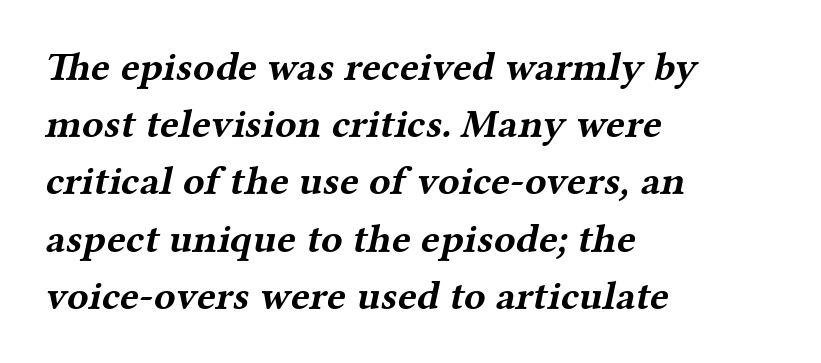
Strokes here are thick enough to call this a true bold. The horizontal fit of the characters is conventional and even. Descenders are the only things crossing below the line. Interline gaps are of average width in this sample. Proportional: the letters do not fall into vertical columns. Teacher's note: observe the even left margin — that is flush-left alignment.
